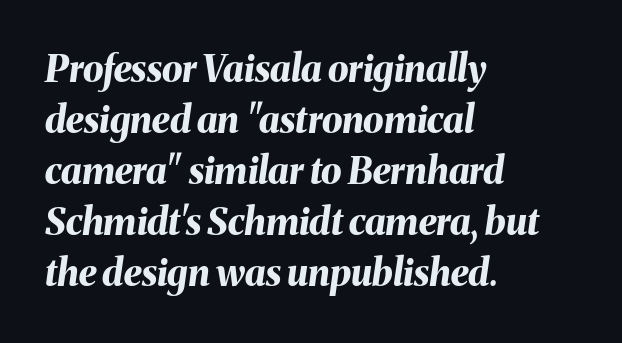
{"italic": "yes", "lean": "right", "slant_degrees": 8, "bold": "yes", "weight": "bold", "width": "normal", "stroke_contrast": "medium", "x_height": "medium", "monospaced": "no", "underline": "no", "align": "left", "line_spacing": "normal", "line_spacing_ratio": 1.38, "letter_spacing": "normal", "letter_spacing_em": 0.0, "glyph_px": 37}
